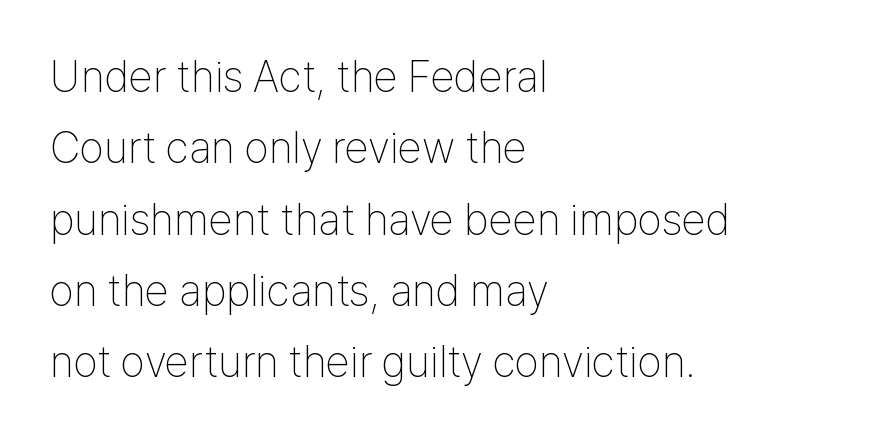
The image shows 44 px thin, condensed sans-serif type, upright; set left-aligned, normal line spacing (1.62x), normal letter spacing, not underlined; low stroke contrast and a medium x-height.
